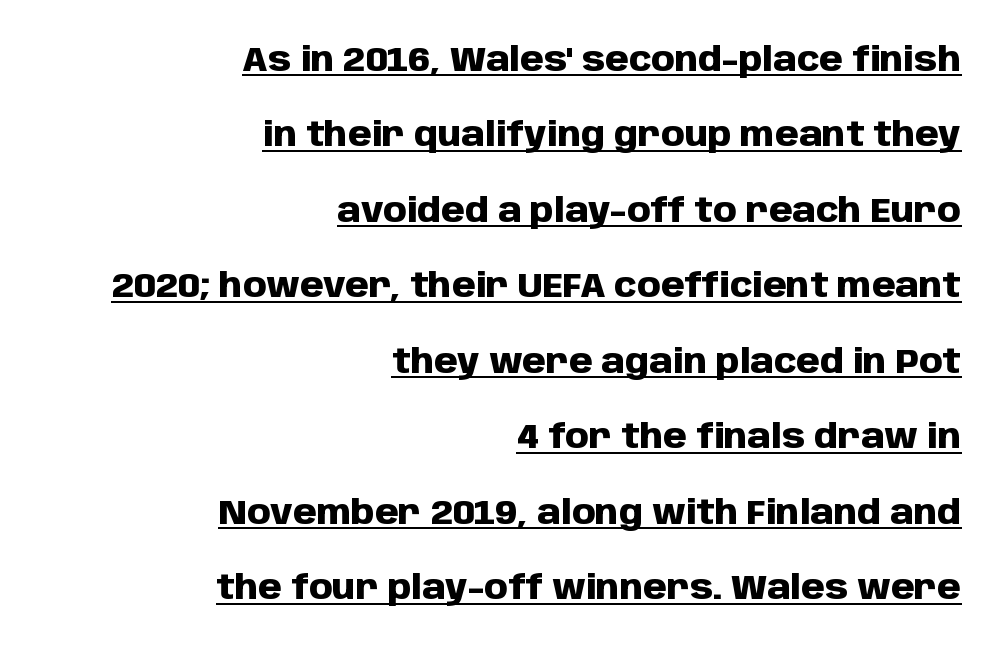
The letters are bold, with thick, heavy strokes. Each word holds together tightly as a unit, with standard inter-letter gaps. The lettering holds an erect, upright posture throughout. Character widths vary here, with narrow letters taking less room than wide ones. Rows of type keep a wide berth in the vertical direction. Does the copy run flush right? Yes — the right margin is perfectly even.
